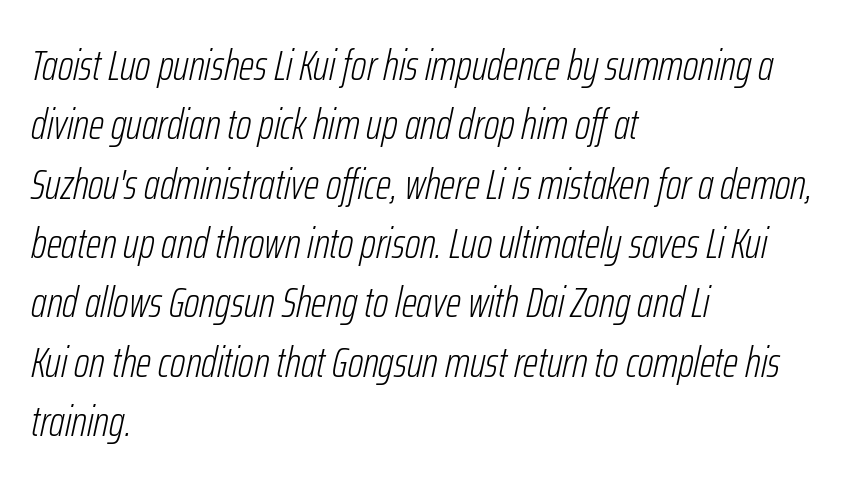
Q: Is the text bold? A: No.
Q: Is the text italic (slanted)? A: Yes, it leans right by about 12 degrees.
Q: Is the text underlined? A: No.
Q: How is the paragraph aligned? A: Left-aligned.
Q: Is the spacing between letters normal or unusually wide? A: Normal.
Q: Is the spacing between lines tight, normal or loose? A: Normal.
Q: Width (condensed, normal, or wide)? A: Condensed.
Q: Stroke contrast? A: Low.
Q: x-height? A: Medium.
Q: Monospaced? A: No.
